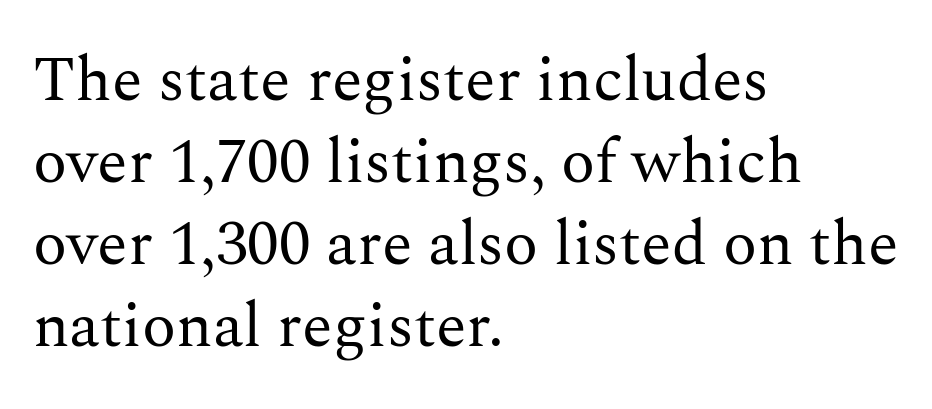
{"serif": "yes", "italic": "no", "bold": "no", "weight": "regular", "width": "normal", "stroke_contrast": "medium", "x_height": "medium", "monospaced": "no", "underline": "no", "align": "left", "line_spacing": "normal", "line_spacing_ratio": 1.3, "letter_spacing": "normal", "letter_spacing_em": 0.0, "glyph_px": 63}
